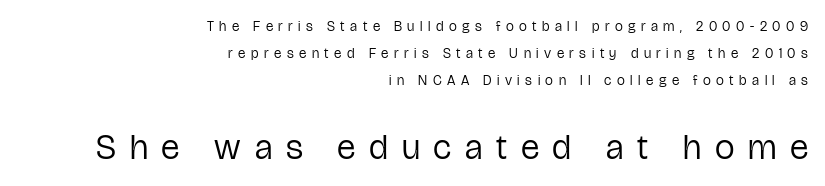
This sample uses expanded letter spacing, leaving extra air between glyphs. Any mark beneath the type? The region is blank. Unlike italic type, these characters show no tilt at all. Think of a printed novel: that variable character pitch is what you see here. No letter is thick-stroked: the sample isn't bold.
